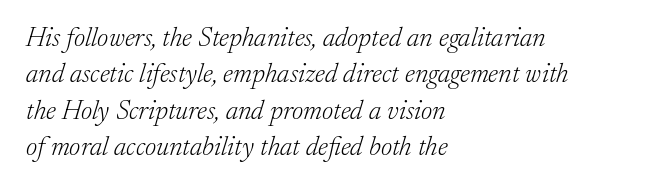
The image shows 27 px text type, italic (leaning right); set left-aligned, normal line spacing (1.35x), normal letter spacing, not underlined.
